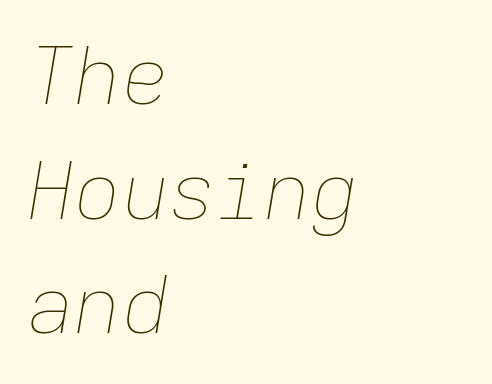
{"italic": "yes", "lean": "right", "slant_degrees": 9, "bold": "no", "weight": "thin", "width": "normal", "stroke_contrast": "low", "x_height": "medium", "monospaced": "yes", "underline": "no", "align": "left", "line_spacing": "normal", "line_spacing_ratio": 1.45, "letter_spacing": "normal", "letter_spacing_em": 0.0, "glyph_px": 79}
